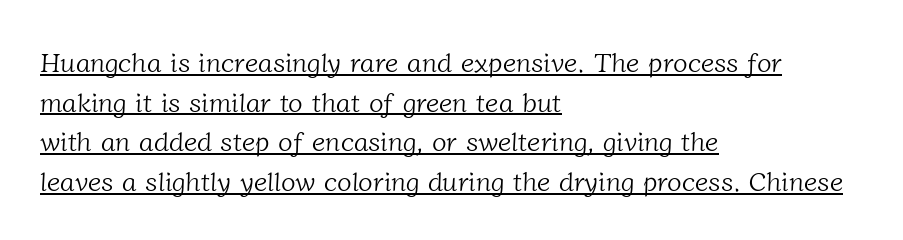
Q: Is the text bold? A: No.
Q: Is the text underlined? A: Yes.
Q: How is the paragraph aligned? A: Left-aligned.
Q: Is the spacing between letters normal or unusually wide? A: Normal.
Q: Is the spacing between lines tight, normal or loose? A: Normal.
